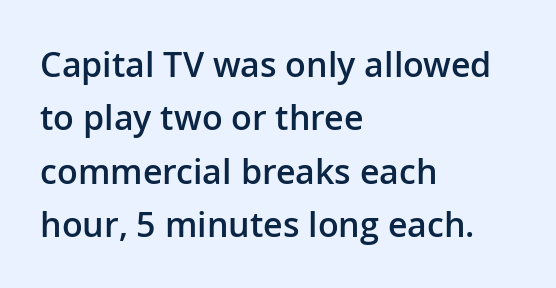
{"serif": "no", "italic": "no", "bold": "semi", "weight": "semibold", "width": "normal", "stroke_contrast": "low", "x_height": "medium", "monospaced": "no", "underline": "no", "align": "left", "line_spacing": "normal", "line_spacing_ratio": 1.57, "letter_spacing": "normal", "letter_spacing_em": 0.0, "glyph_px": 34}
